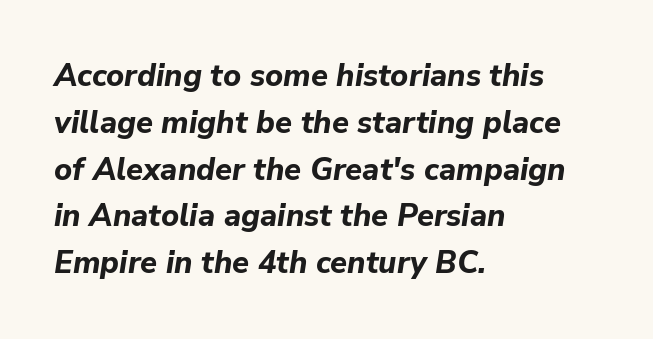
{"italic": "yes", "lean": "right", "slant_degrees": 9, "bold": "yes", "weight": "bold", "width": "normal", "stroke_contrast": "low", "x_height": "medium", "monospaced": "no", "underline": "no", "align": "left", "line_spacing": "normal", "line_spacing_ratio": 1.51, "letter_spacing": "normal", "letter_spacing_em": 0.0, "glyph_px": 31}
